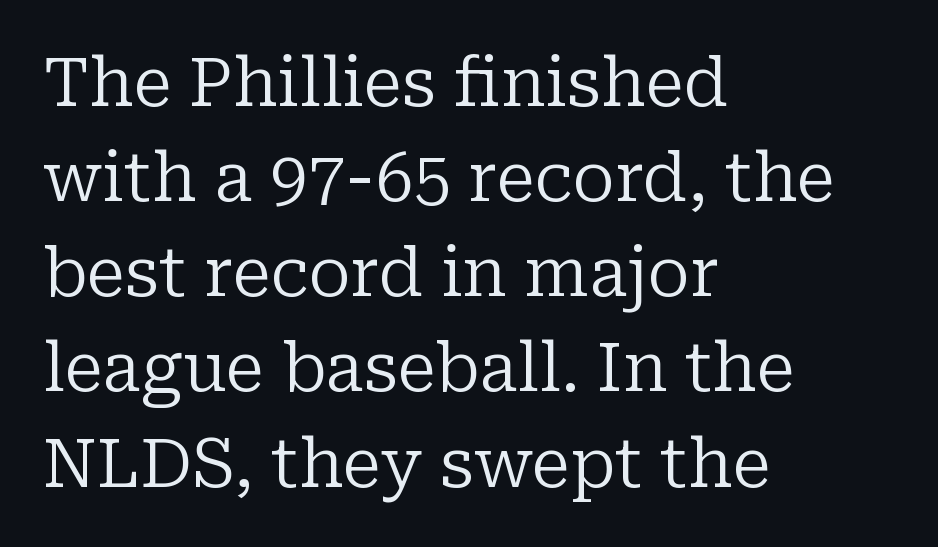
The image shows 67 px regular-weight serif type, upright; set left-aligned, normal line spacing (1.42x), normal letter spacing, not underlined; low stroke contrast and a medium x-height.
